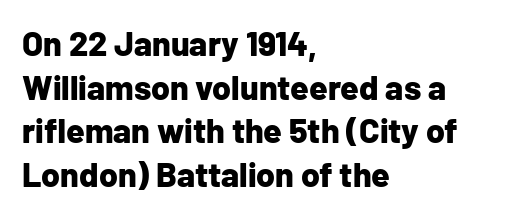
Q: Is the text bold? A: Yes.
Q: Is the text italic (slanted)? A: No, it is upright.
Q: Is the typeface a serif or a sans-serif typeface? A: Sans-serif.
Q: Is the text underlined? A: No.
Q: How is the paragraph aligned? A: Left-aligned.
Q: Is the spacing between letters normal or unusually wide? A: Normal.
Q: Is the spacing between lines tight, normal or loose? A: Normal.
Q: Width (condensed, normal, or wide)? A: Normal.
Q: Stroke contrast? A: Low.
Q: x-height? A: Medium.
Q: Monospaced? A: No.
